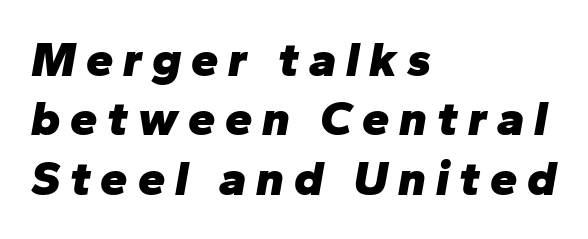
Q: Is the text bold? A: Yes.
Q: Is the text italic (slanted)? A: Yes, it leans right by about 10 degrees.
Q: Is the text underlined? A: No.
Q: How is the paragraph aligned? A: Left-aligned.
Q: Is the spacing between letters normal or unusually wide? A: Unusually wide.
Q: Width (condensed, normal, or wide)? A: Normal.
Q: Stroke contrast? A: Low.
Q: x-height? A: Medium.
Q: Monospaced? A: No.
